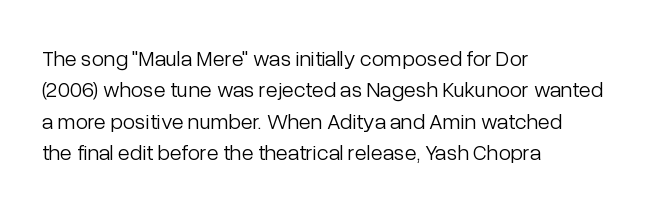
The line-height multiplier appears to be the usual default. The ragged edge is on the right, which tells us the setting is flush left. A typesetter would mark this as roman, not italic. This sample uses plain, unmodified letter spacing. No letter is thick-stroked: the sample isn't bold.
